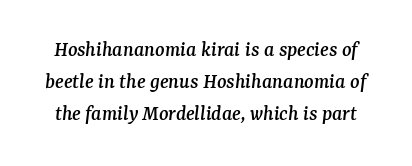
The image shows 22 px text type, italic (leaning right); set normal line spacing (1.46x), normal letter spacing, not underlined.
